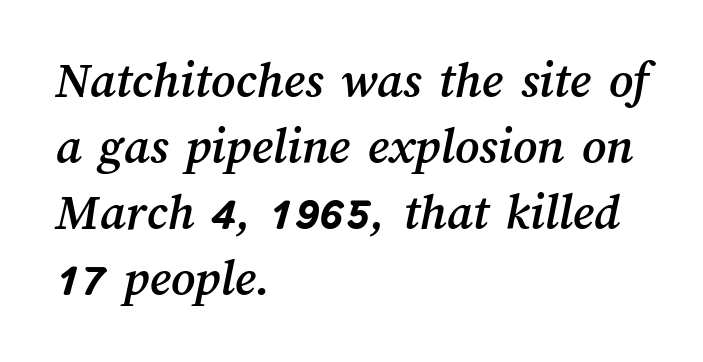
Horizontally, the lines are justified to the leading edge only. A typesetter would call this proportional, since set widths differ per character. Line spacing here is normal. The letters sit at their default tracking, neither squeezed nor spread. The specimen omits any rule beneath the text block's lines.
